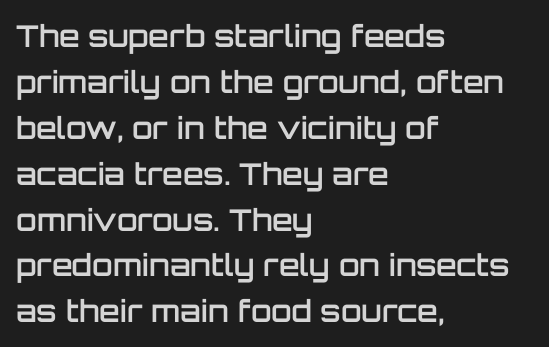
The image shows 30 px semibold sans-serif type, upright; set left-aligned, normal line spacing (1.53x), normal letter spacing, not underlined; low stroke contrast and a large x-height.
